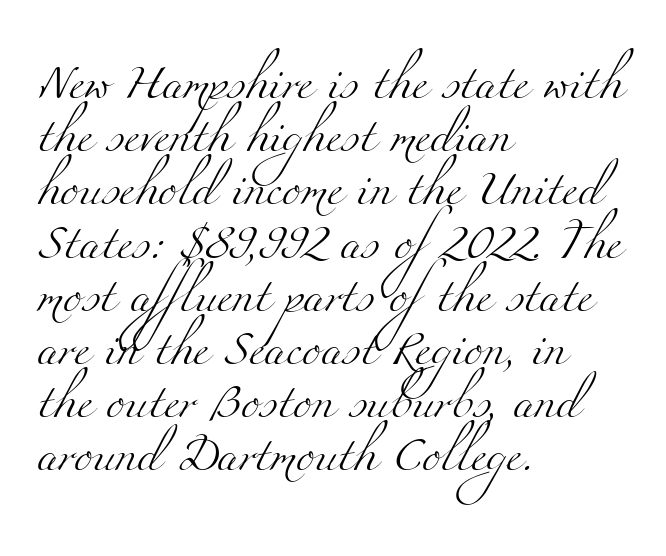
{"bold": "no", "weight": "light", "width": "wide", "stroke_contrast": "medium", "x_height": "small", "monospaced": "no", "underline": "no", "align": "left", "line_spacing": "normal", "line_spacing_ratio": 1.52, "letter_spacing": "normal", "letter_spacing_em": 0.0, "glyph_px": 35}
